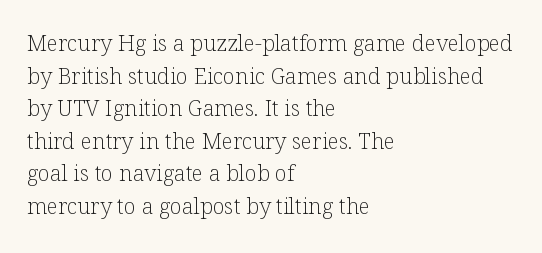
The image shows 22 px text type, upright; set left-aligned, normal line spacing (1.48x), normal letter spacing, not underlined.
